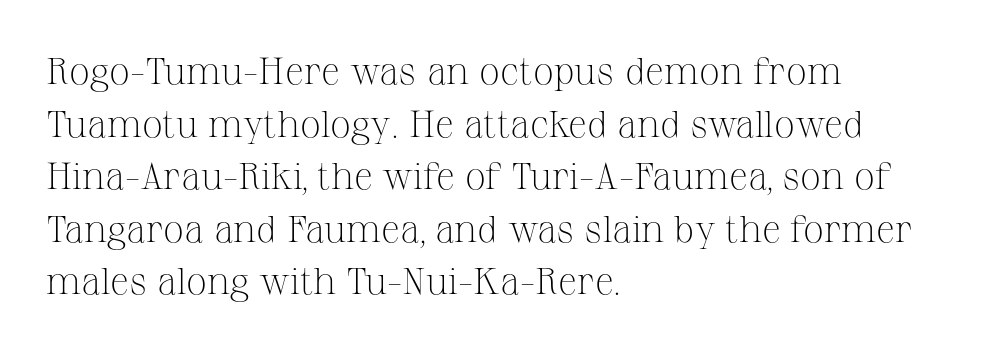
Q: Is the text bold? A: No.
Q: Is the text italic (slanted)? A: No, it is upright.
Q: Is the typeface a serif or a sans-serif typeface? A: Serif.
Q: Is the text underlined? A: No.
Q: How is the paragraph aligned? A: Left-aligned.
Q: Is the spacing between letters normal or unusually wide? A: Normal.
Q: Is the spacing between lines tight, normal or loose? A: Normal.
Q: Width (condensed, normal, or wide)? A: Normal.
Q: Stroke contrast? A: Medium.
Q: x-height? A: Medium.
Q: Monospaced? A: No.
